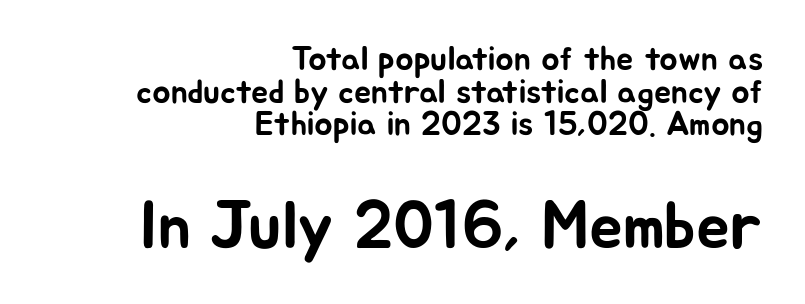
Q: Is the text italic (slanted)? A: No, it is upright.
Q: Is the typeface a serif or a sans-serif typeface? A: Sans-serif.
Q: Is the text underlined? A: No.
Q: How is the paragraph aligned? A: Right-aligned.
Q: Is the spacing between letters normal or unusually wide? A: Normal.
Q: Is the spacing between lines tight, normal or loose? A: Tight.
Q: Which block of text is set in a larger size, the first (top) or the second (bottom)? A: The second (bottom) one.
Q: Width (condensed, normal, or wide)? A: Normal.
Q: Stroke contrast? A: Low.
Q: x-height? A: Medium.
Q: Monospaced? A: No.
